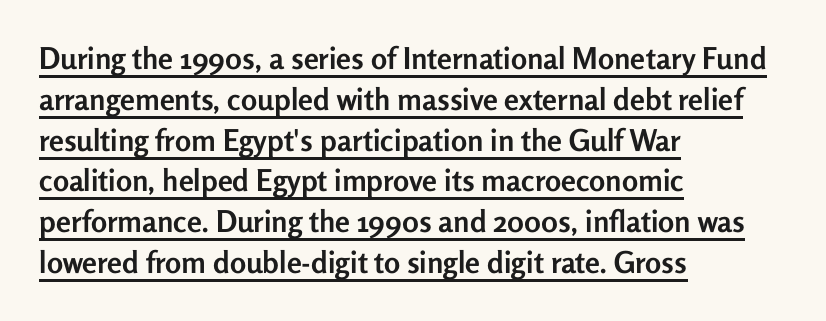
The characters display no serif detailing; their extremities are plain. Pretty heavy lettering here — definitely bold. The paragraph has a hard left edge and a soft right edge. These characters rest on top of a visible drawn line. How would I describe the line gaps? Plain and ordinary.
